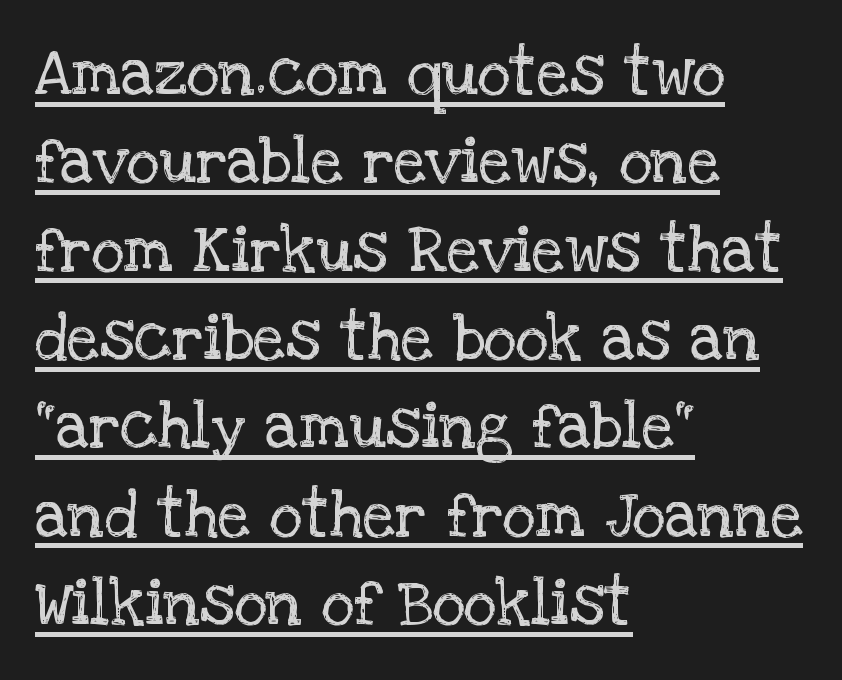
{"serif": "yes", "italic": "no", "bold": "no", "weight": "regular", "width": "normal", "stroke_contrast": "low", "x_height": "large", "monospaced": "no", "underline": "yes", "align": "left", "line_spacing": "normal", "line_spacing_ratio": 1.38, "letter_spacing": "normal", "letter_spacing_em": 0.0, "glyph_px": 64}
